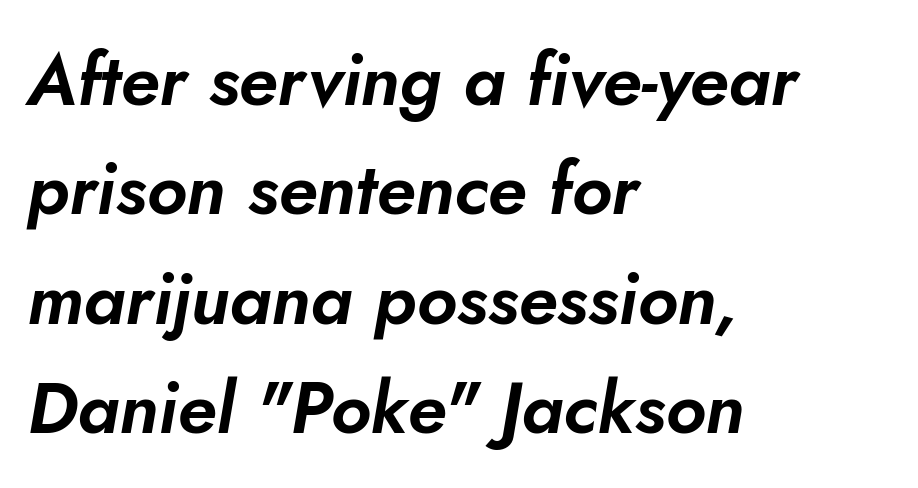
The image shows 72 px text type, italic (leaning right); set left-aligned, normal line spacing (1.52x), normal letter spacing, not underlined; low stroke contrast and a small x-height.
